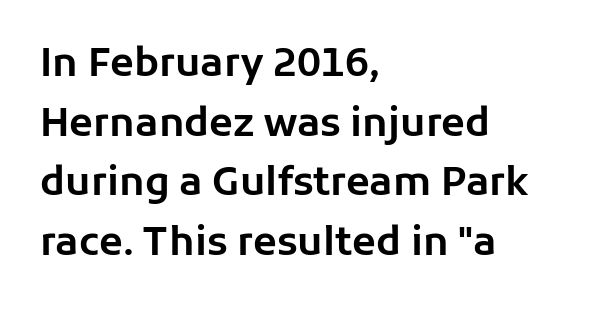
{"serif": "no", "italic": "no", "width": "normal", "stroke_contrast": "low", "x_height": "medium", "monospaced": "no", "underline": "no", "align": "left", "line_spacing": "normal", "line_spacing_ratio": 1.53, "letter_spacing": "normal", "letter_spacing_em": 0.0, "glyph_px": 39}
